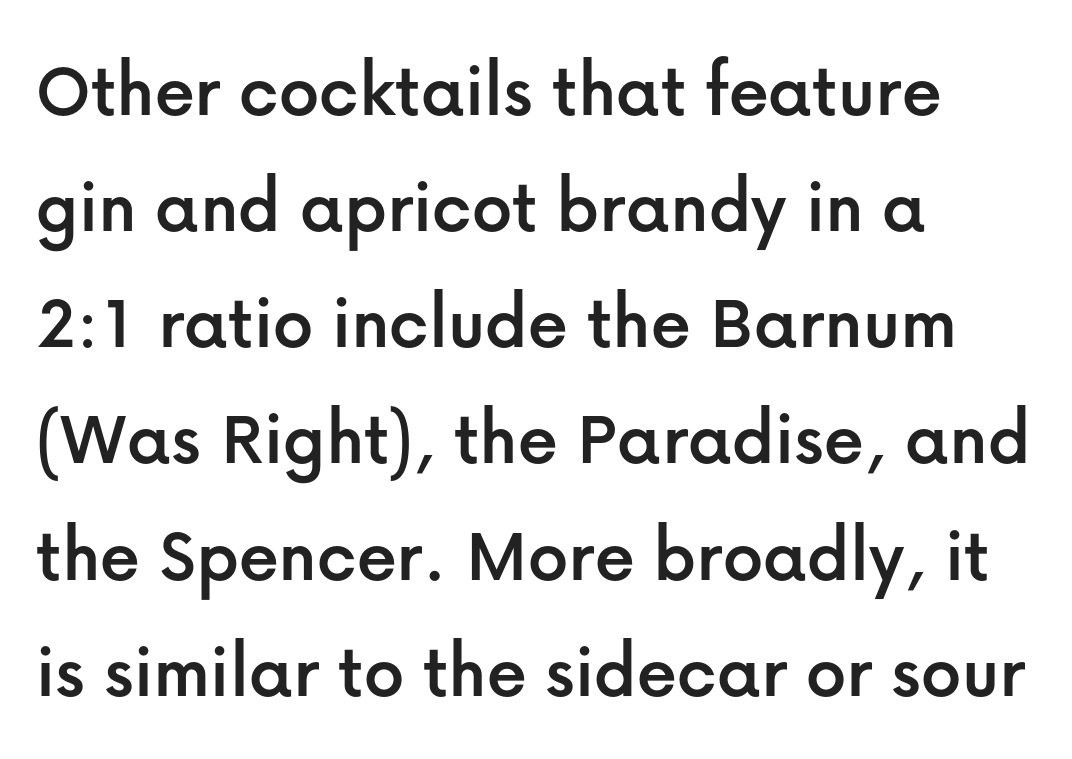
The image shows 79 px sans-serif type, upright; set left-aligned, normal line spacing (1.47x), normal letter spacing, not underlined; low stroke contrast and a medium x-height.
